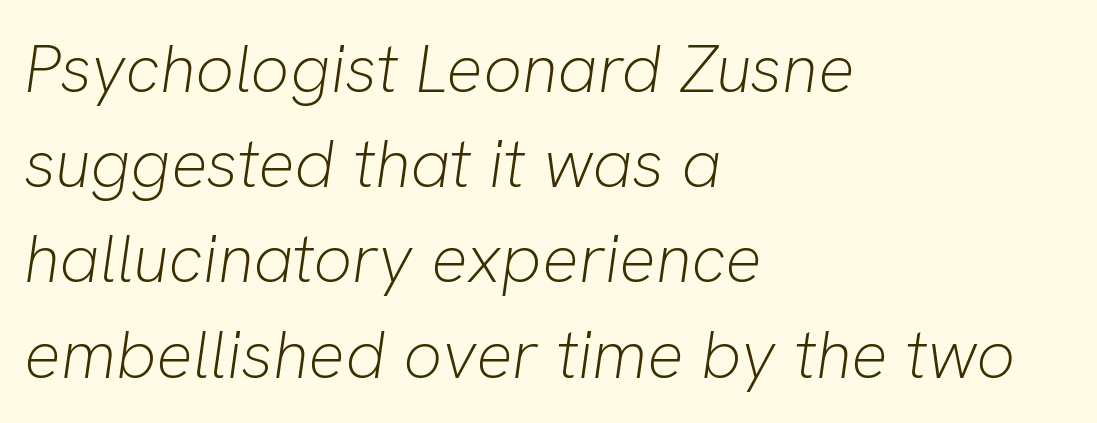
The image shows 68 px light type, italic (leaning right); set left-aligned, normal line spacing (1.4x), normal letter spacing, not underlined; low stroke contrast and a medium x-height.
